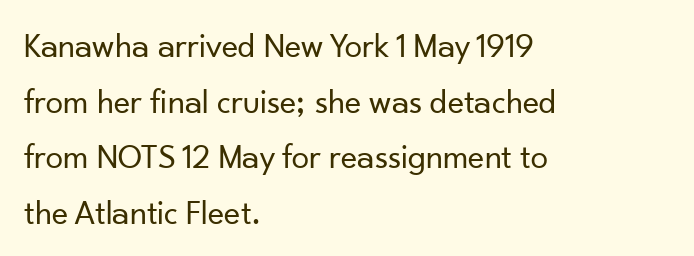
{"serif": "no", "italic": "no", "bold": "no", "weight": "regular", "width": "normal", "stroke_contrast": "low", "x_height": "small", "monospaced": "no", "underline": "no", "align": "left", "line_spacing": "normal", "line_spacing_ratio": 1.59, "letter_spacing": "normal", "letter_spacing_em": 0.0, "glyph_px": 35}
